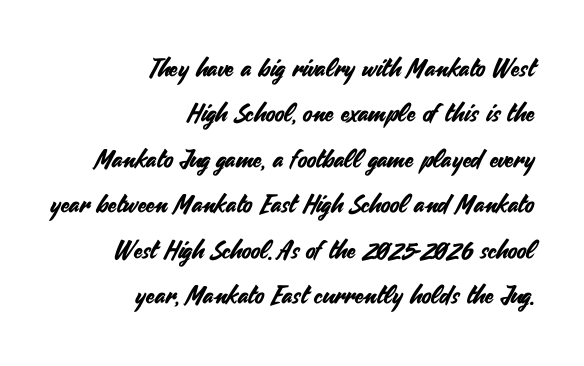
Q: Is the text italic (slanted)? A: Yes.
Q: Is the text underlined? A: No.
Q: How is the paragraph aligned? A: Right-aligned.
Q: Is the spacing between letters normal or unusually wide? A: Normal.
